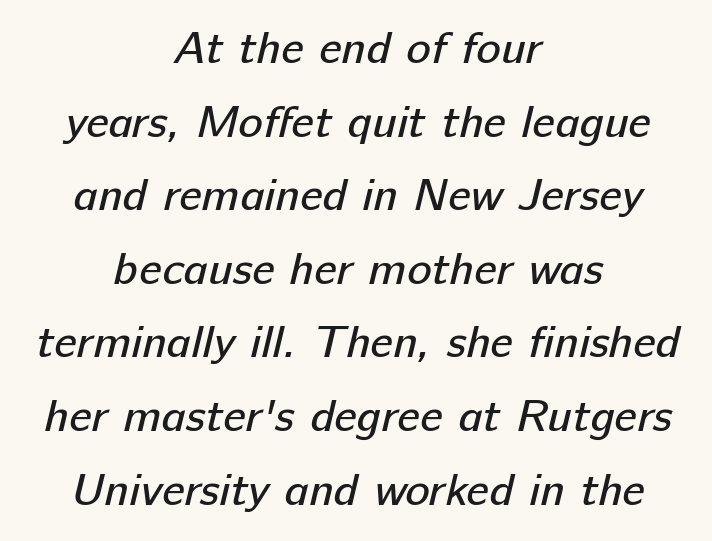
The image shows 46 px regular-weight sans-serif type; set centered, normal line spacing (1.6x), normal letter spacing, not underlined; low stroke contrast and a medium x-height.
